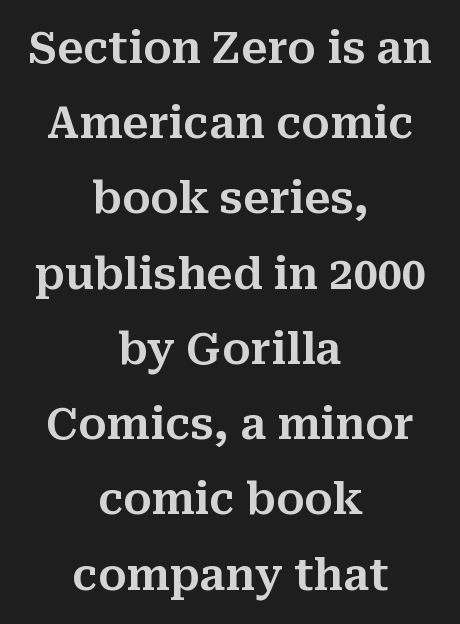
It's the straight-up-and-down kind of type. A bare baseline throughout the passage. Alignment: centered. Classification — serif.
